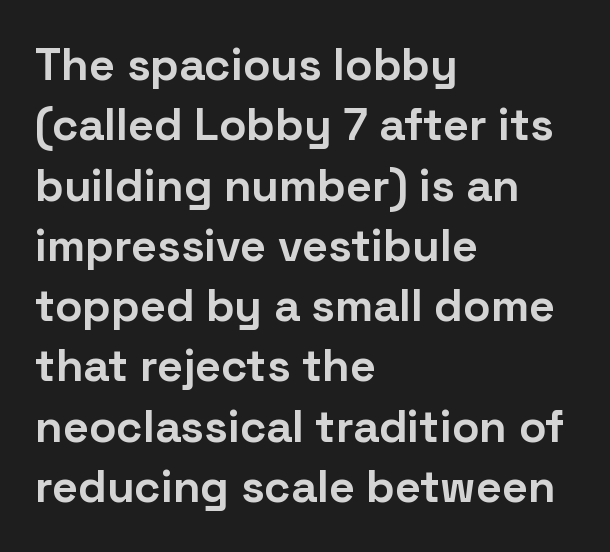
Q: Is the text bold? A: Yes.
Q: Is the text italic (slanted)? A: No, it is upright.
Q: Is the typeface a serif or a sans-serif typeface? A: Sans-serif.
Q: Is the text underlined? A: No.
Q: How is the paragraph aligned? A: Left-aligned.
Q: Is the spacing between letters normal or unusually wide? A: Normal.
Q: Is the spacing between lines tight, normal or loose? A: Normal.
Q: Width (condensed, normal, or wide)? A: Normal.
Q: Stroke contrast? A: Low.
Q: x-height? A: Medium.
Q: Monospaced? A: No.
